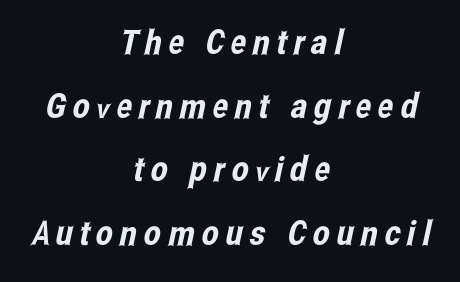
The glyphs in this specimen are sans serif. These lines have a slow, spaced-out rhythm from letter to letter. Clear beneath every line of the passage. These lines are rendered in a variable-pitch font.
